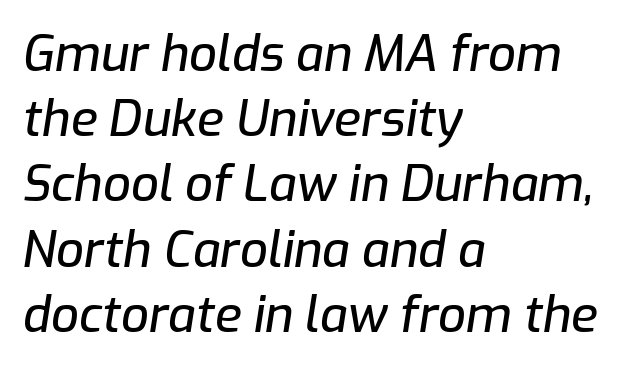
{"italic": "yes", "lean": "right", "slant_degrees": 9, "width": "normal", "stroke_contrast": "low", "x_height": "medium", "monospaced": "no", "underline": "no", "align": "left", "line_spacing": "normal", "line_spacing_ratio": 1.33, "letter_spacing": "normal", "letter_spacing_em": 0.0, "glyph_px": 49}
